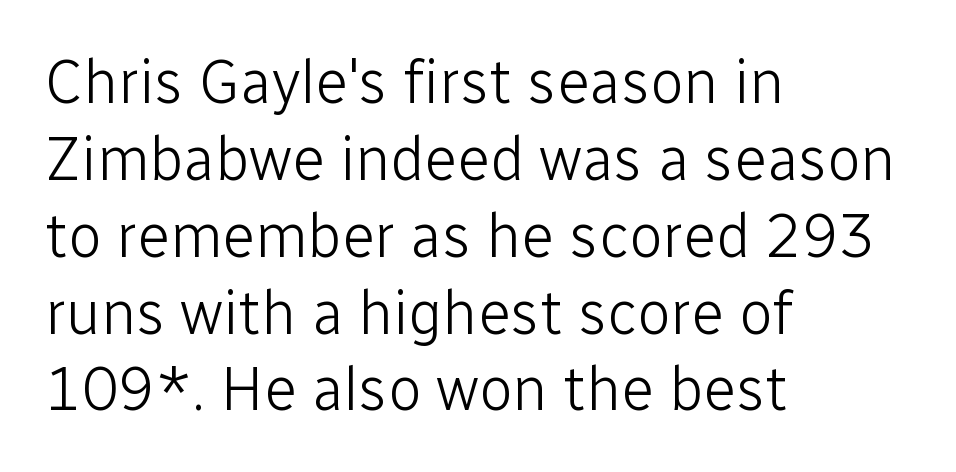
The image shows 61 px light sans-serif type, upright; set left-aligned, normal line spacing (1.26x), normal letter spacing, not underlined; low stroke contrast and a medium x-height.
